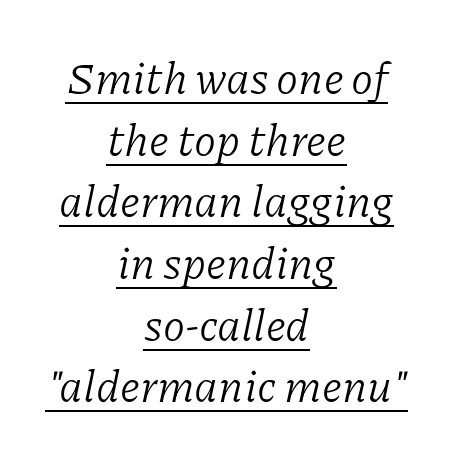
{"serif": "yes", "italic": "yes", "lean": "right", "slant_degrees": 11, "bold": "no", "weight": "light", "width": "normal", "stroke_contrast": "low", "x_height": "medium", "monospaced": "no", "underline": "yes", "align": "center", "line_spacing": "normal", "line_spacing_ratio": 1.37, "letter_spacing": "normal", "letter_spacing_em": 0.0, "glyph_px": 45}
